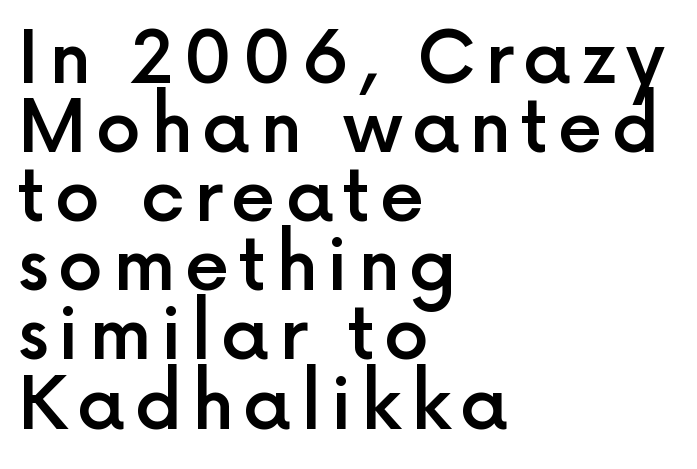
The image shows 72 px semibold sans-serif type, upright; set left-aligned, tight line spacing (0.96x), not underlined; a medium x-height.
